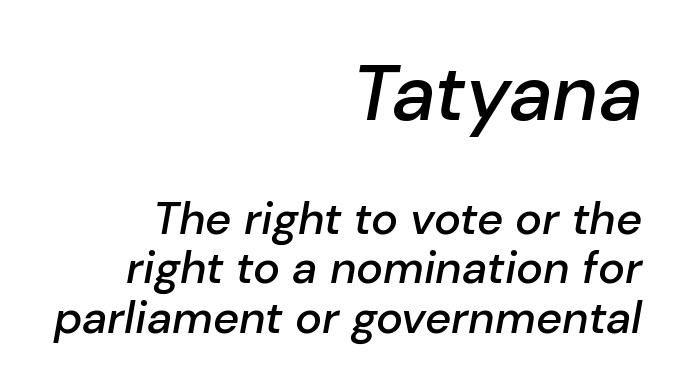
The image shows 78 px semibold type, italic (leaning right); set right-aligned, tight line spacing (1.09x), normal letter spacing, not underlined; the first (top) block is 1.73x larger; low stroke contrast and a medium x-height.
